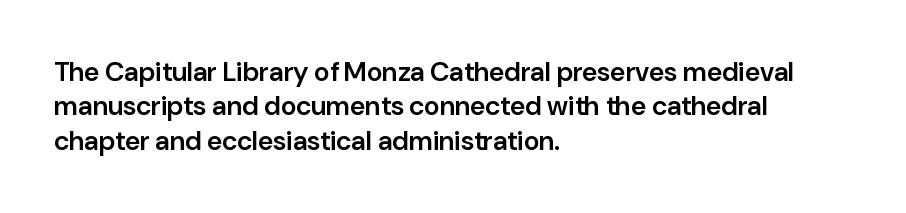
Q: Is the text bold? A: Semi-bold.
Q: Is the text italic (slanted)? A: No, it is upright.
Q: Is the text underlined? A: No.
Q: How is the paragraph aligned? A: Left-aligned.
Q: Is the spacing between letters normal or unusually wide? A: Normal.
Q: Is the spacing between lines tight, normal or loose? A: Normal.
